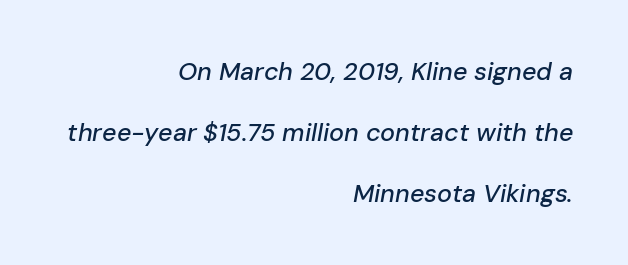
{"italic": "yes", "lean": "right", "slant_degrees": 10, "underline": "no", "align": "right", "line_spacing": "loose", "line_spacing_ratio": 2.44, "letter_spacing": "normal", "letter_spacing_em": 0.0, "glyph_px": 25}
